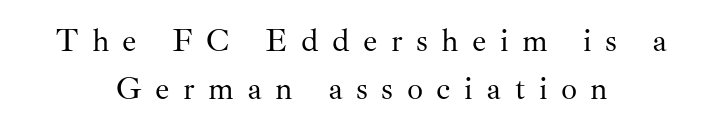
The image shows 32 px regular-weight serif type, upright; set centered, normal line spacing (1.5x), unusually wide letter spacing (+0.42 em), not underlined; medium stroke contrast and a small x-height.
